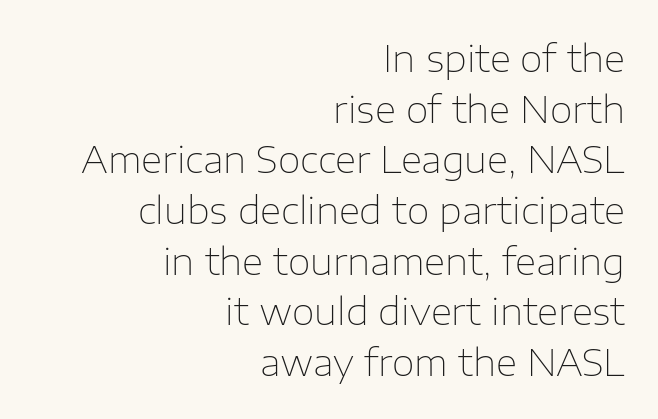
The space beneath each line is pristine and unruled. What kind of face is this? One without serifs — a sans. You could call the tracking neutral — neither tight nor loose. The passage shown is not bold in any degree.
